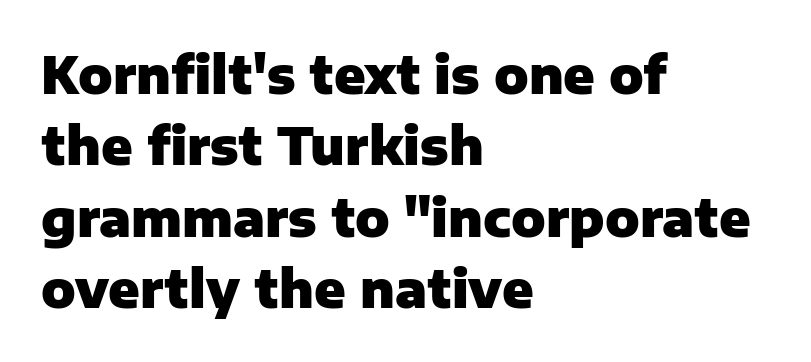
{"serif": "no", "italic": "no", "bold": "yes", "weight": "heavy", "width": "normal", "stroke_contrast": "low", "x_height": "medium", "monospaced": "no", "underline": "no", "align": "left", "line_spacing": "normal", "line_spacing_ratio": 1.4, "letter_spacing": "normal", "letter_spacing_em": 0.0, "glyph_px": 51}
